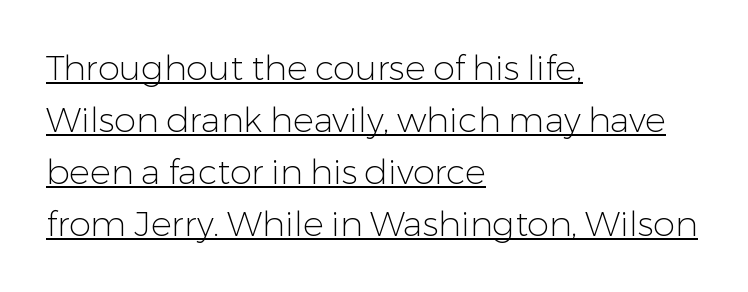
Q: Is the text bold? A: No.
Q: Is the text italic (slanted)? A: No, it is upright.
Q: Is the typeface a serif or a sans-serif typeface? A: Sans-serif.
Q: Is the text underlined? A: Yes.
Q: How is the paragraph aligned? A: Left-aligned.
Q: Is the spacing between letters normal or unusually wide? A: Normal.
Q: Is the spacing between lines tight, normal or loose? A: Normal.
Q: Width (condensed, normal, or wide)? A: Normal.
Q: Stroke contrast? A: Low.
Q: x-height? A: Medium.
Q: Monospaced? A: No.
